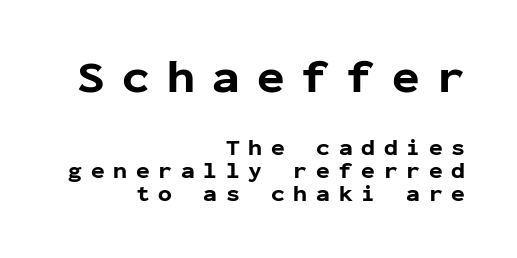
Q: Is the text bold? A: Yes.
Q: Is the text italic (slanted)? A: No, it is upright.
Q: Is the typeface a serif or a sans-serif typeface? A: Sans-serif.
Q: Is the text underlined? A: No.
Q: How is the paragraph aligned? A: Right-aligned.
Q: Is the spacing between letters normal or unusually wide? A: Unusually wide.
Q: Is the spacing between lines tight, normal or loose? A: Tight.
Q: Which block of text is set in a larger size, the first (top) or the second (bottom)? A: The first (top) one.
Q: Width (condensed, normal, or wide)? A: Normal.
Q: Stroke contrast? A: Low.
Q: x-height? A: Medium.
Q: Monospaced? A: Yes.
